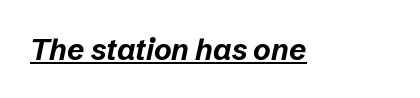
The image shows 30 px bold type, italic (leaning right); set normal letter spacing, underlined; low stroke contrast and a medium x-height.
